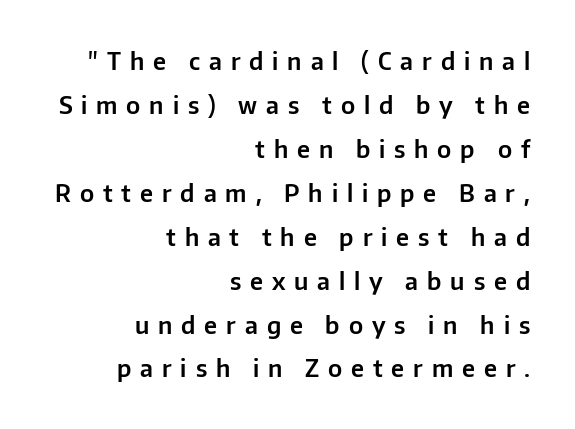
Every row of glyphs terminates at an identical x-position on the right. It's the straight-up-and-down kind of type. The area under the type is left untouched. Is the letter spacing exaggerated? Yes — the characters are pushed far apart.
